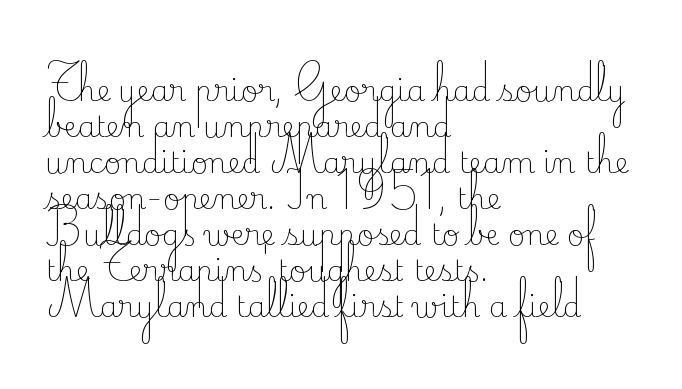
Type style note: has serifs. The face used here is proportionally spaced, like ordinary book or web type. The face looks like a standard text weight, possibly lighter. The font's upright variant was chosen for this text. Typeset ragged right — the left edge is the straight one.
